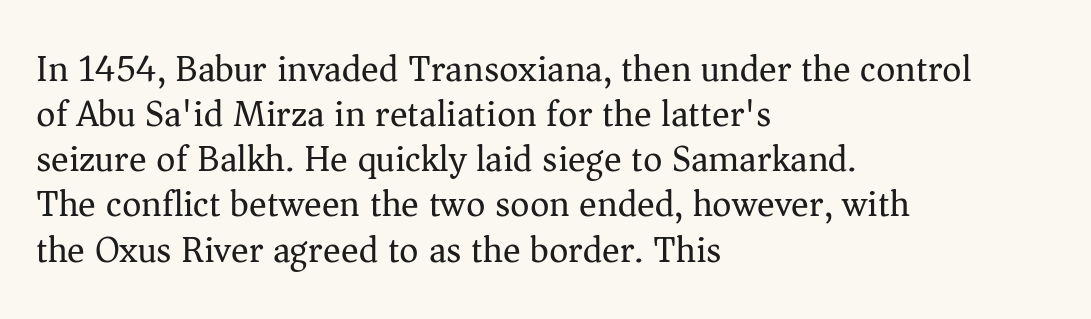
Decoration check: the copy has no underline. Letterform terminals end in serifs throughout the passage. Visually the block forms a straight wall on the left and a jagged coastline on the right. Note the varied advance widths — an 'i' is clearly narrower than an 'm'. Stroke thickness stays within the range of a standard reading face or lighter.
